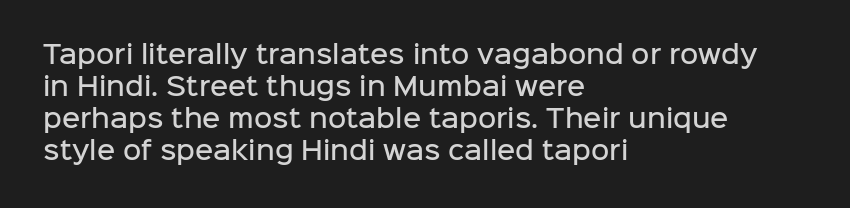
Tracking value appears to be zero — textbook default spacing. Weight check: semibold — heavier than regular, not quite bold. Line starts are locked; line ends wander. How would I describe the line gaps? Plain and ordinary. The gap between lines stays unmarked. Posture: straight, roman, zero tilt.
